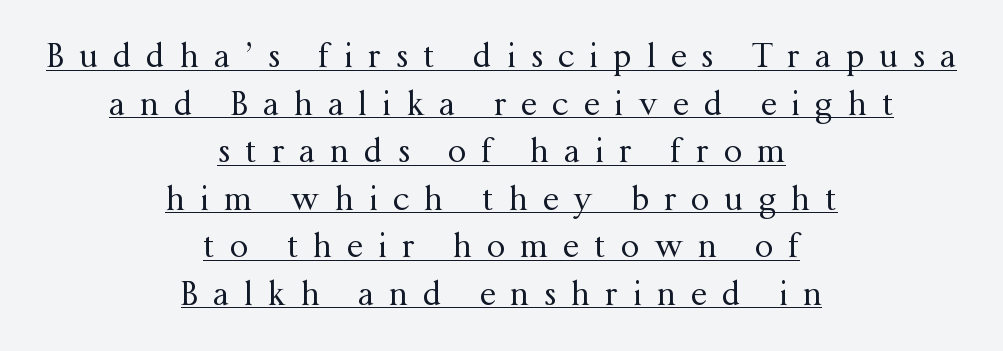
{"serif": "yes", "italic": "no", "bold": "no", "weight": "regular", "width": "normal", "stroke_contrast": "medium", "x_height": "medium", "monospaced": "no", "underline": "yes", "align": "center", "line_spacing": "normal", "line_spacing_ratio": 1.44, "letter_spacing": "wide", "letter_spacing_em": 0.45, "glyph_px": 33}
